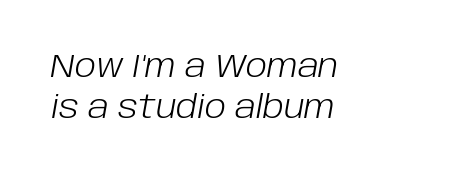
Q: Is the text bold? A: No.
Q: Is the text italic (slanted)? A: Yes, it leans right by about 10 degrees.
Q: Is the text underlined? A: No.
Q: How is the paragraph aligned? A: Left-aligned.
Q: Is the spacing between letters normal or unusually wide? A: Normal.
Q: Is the spacing between lines tight, normal or loose? A: Normal.
Q: Width (condensed, normal, or wide)? A: Normal.
Q: Stroke contrast? A: Low.
Q: x-height? A: Large.
Q: Monospaced? A: No.
